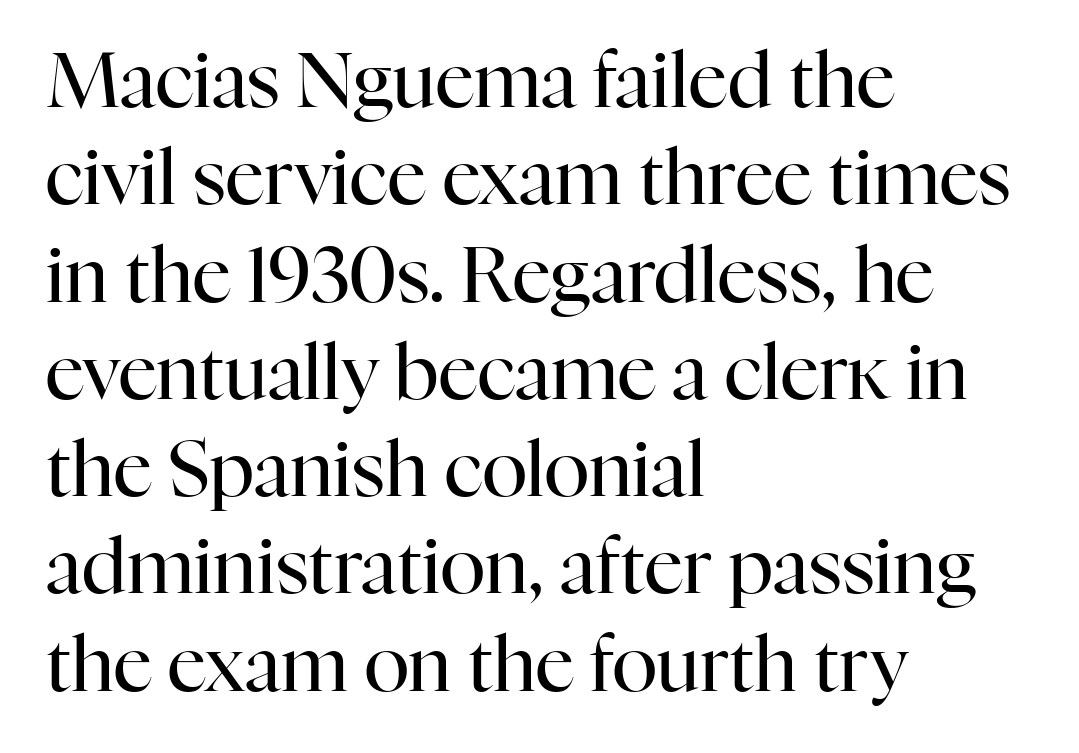
The image shows 76 px regular-weight serif type, upright; set left-aligned, normal line spacing (1.28x), normal letter spacing, not underlined; high stroke contrast and a medium x-height.
